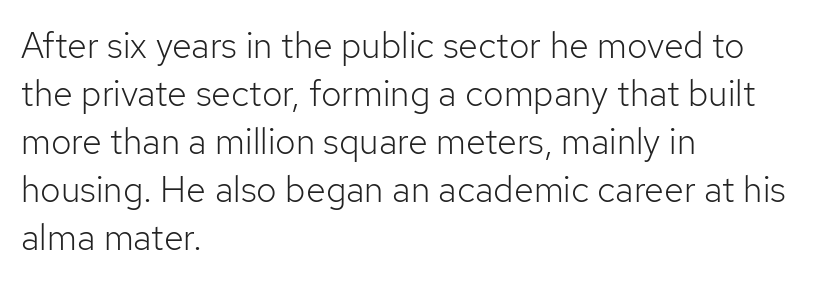
Q: Is the text bold? A: No.
Q: Is the text italic (slanted)? A: No, it is upright.
Q: Is the typeface a serif or a sans-serif typeface? A: Sans-serif.
Q: Is the text underlined? A: No.
Q: How is the paragraph aligned? A: Left-aligned.
Q: Is the spacing between letters normal or unusually wide? A: Normal.
Q: Is the spacing between lines tight, normal or loose? A: Normal.
Q: Width (condensed, normal, or wide)? A: Normal.
Q: Stroke contrast? A: Low.
Q: x-height? A: Medium.
Q: Monospaced? A: No.
